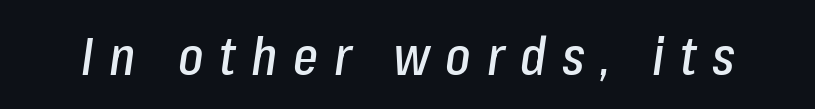
The image shows 53 px condensed type, italic (leaning right); set unusually wide letter spacing (+0.3 em), not underlined; low stroke contrast and a medium x-height.
